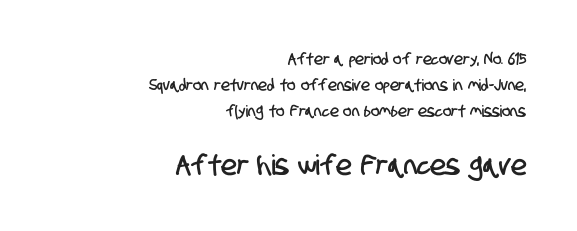
{"serif": "no", "width": "condensed", "stroke_contrast": "low", "x_height": "large", "monospaced": "no", "underline": "no", "align": "right", "line_spacing": "normal", "line_spacing_ratio": 1.61, "letter_spacing": "normal", "letter_spacing_em": 0.0, "larger_block": "second", "size_ratio": 1.75, "glyph_px": 28}
